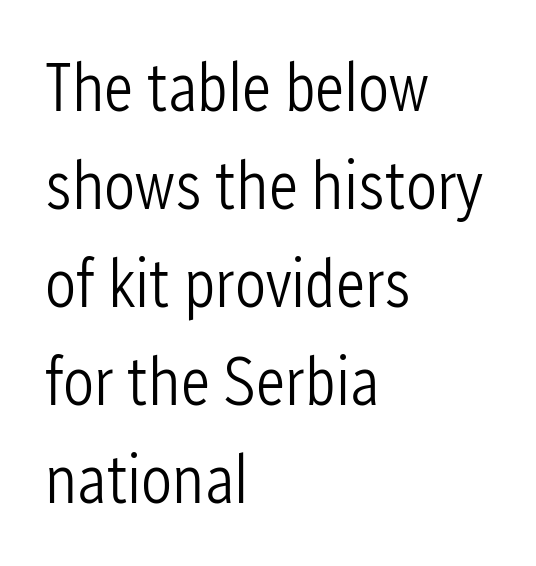
Q: Is the text bold? A: No.
Q: Is the text italic (slanted)? A: No, it is upright.
Q: Is the typeface a serif or a sans-serif typeface? A: Sans-serif.
Q: Is the text underlined? A: No.
Q: How is the paragraph aligned? A: Left-aligned.
Q: Is the spacing between letters normal or unusually wide? A: Normal.
Q: Is the spacing between lines tight, normal or loose? A: Normal.
Q: Width (condensed, normal, or wide)? A: Condensed.
Q: Stroke contrast? A: Low.
Q: x-height? A: Medium.
Q: Monospaced? A: No.
